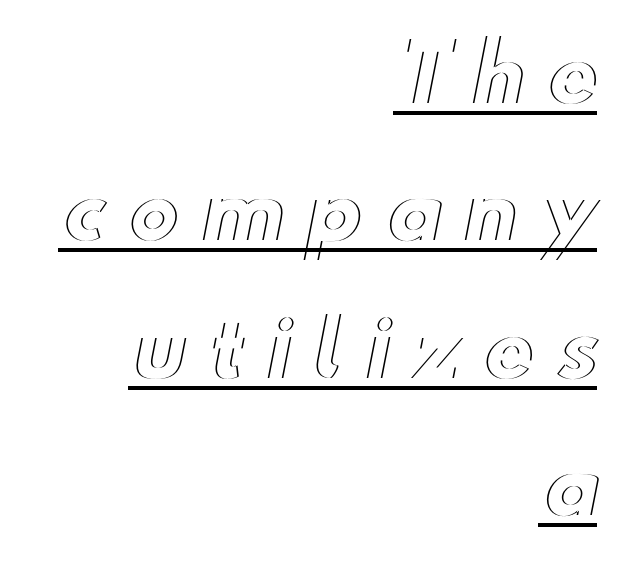
The image shows 78 px wide type; set right-aligned, line spacing 1.76x, unusually wide letter spacing (+0.27 em), underlined; a small x-height.
